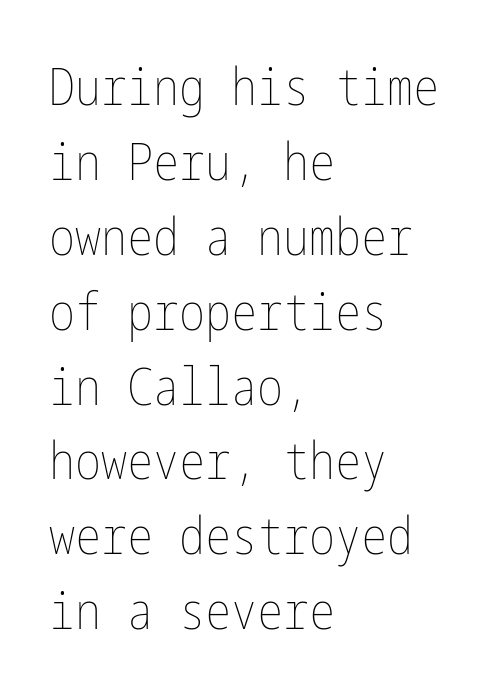
Q: Is the text bold? A: No.
Q: Is the text italic (slanted)? A: No, it is upright.
Q: Is the text underlined? A: No.
Q: How is the paragraph aligned? A: Left-aligned.
Q: Is the spacing between letters normal or unusually wide? A: Normal.
Q: Is the spacing between lines tight, normal or loose? A: Normal.
Q: Width (condensed, normal, or wide)? A: Condensed.
Q: Stroke contrast? A: Low.
Q: x-height? A: Medium.
